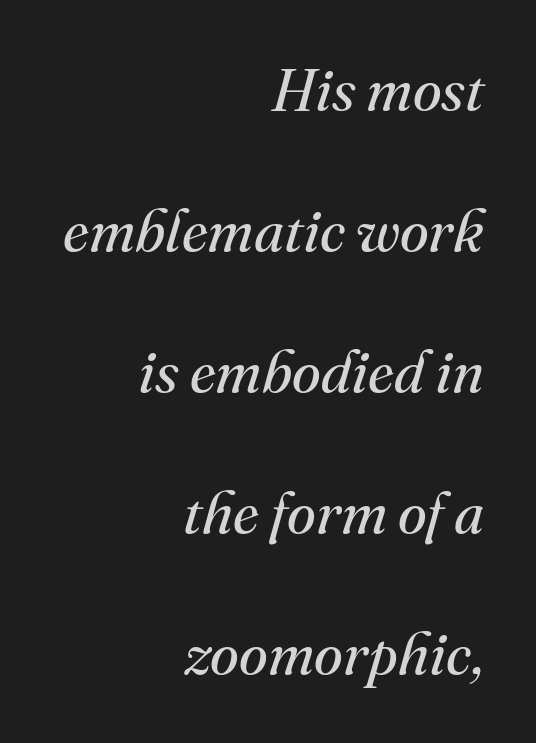
Q: Is the text bold? A: No.
Q: Is the text italic (slanted)? A: Yes, it leans right by about 16 degrees.
Q: Is the typeface a serif or a sans-serif typeface? A: Serif.
Q: Is the text underlined? A: No.
Q: How is the paragraph aligned? A: Right-aligned.
Q: Is the spacing between letters normal or unusually wide? A: Normal.
Q: Is the spacing between lines tight, normal or loose? A: Loose.
Q: Width (condensed, normal, or wide)? A: Normal.
Q: Stroke contrast? A: Medium.
Q: x-height? A: Small.
Q: Monospaced? A: No.
